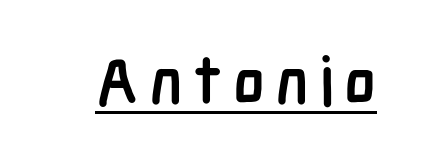
Each letter keeps its own natural width here, so spacing adapts to shape. Type style note: lacks serifs. Strong, thick strokes mark this as bold type. The type sits square on the baseline with zero lean.
